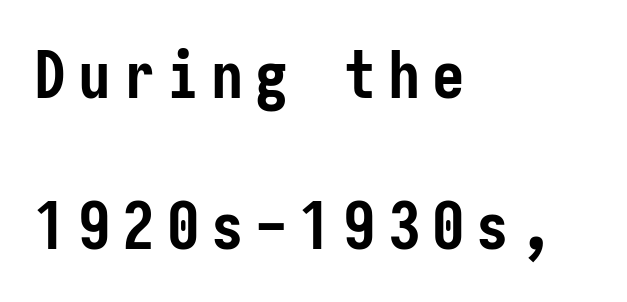
Each glyph is drawn with heavy, bold strokes. The paragraph has a hard left edge and a soft right edge. Every stem runs plumb, perpendicular to the baseline. The glyphs are unaccompanied by any horizontal stroke below them. This sample trades compactness for vertical openness between lines.
